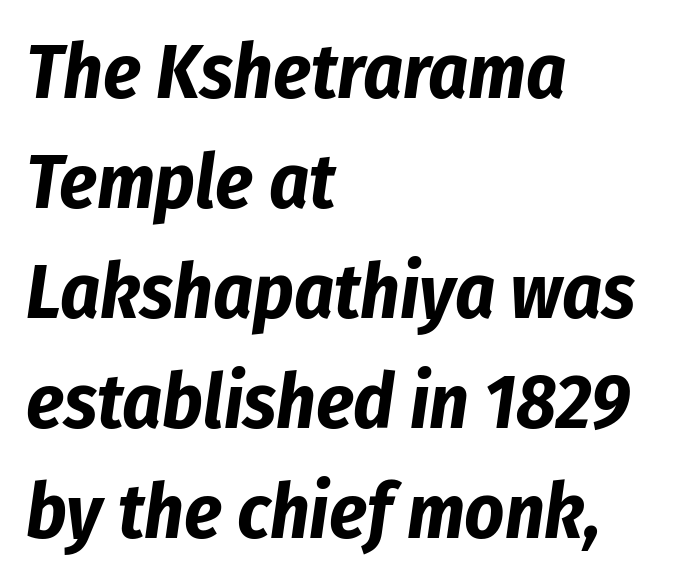
{"italic": "yes", "lean": "right", "slant_degrees": 8, "bold": "yes", "weight": "bold", "width": "condensed", "stroke_contrast": "low", "x_height": "medium", "monospaced": "no", "underline": "no", "align": "left", "line_spacing": "normal", "line_spacing_ratio": 1.43, "letter_spacing": "normal", "letter_spacing_em": 0.0, "glyph_px": 77}
